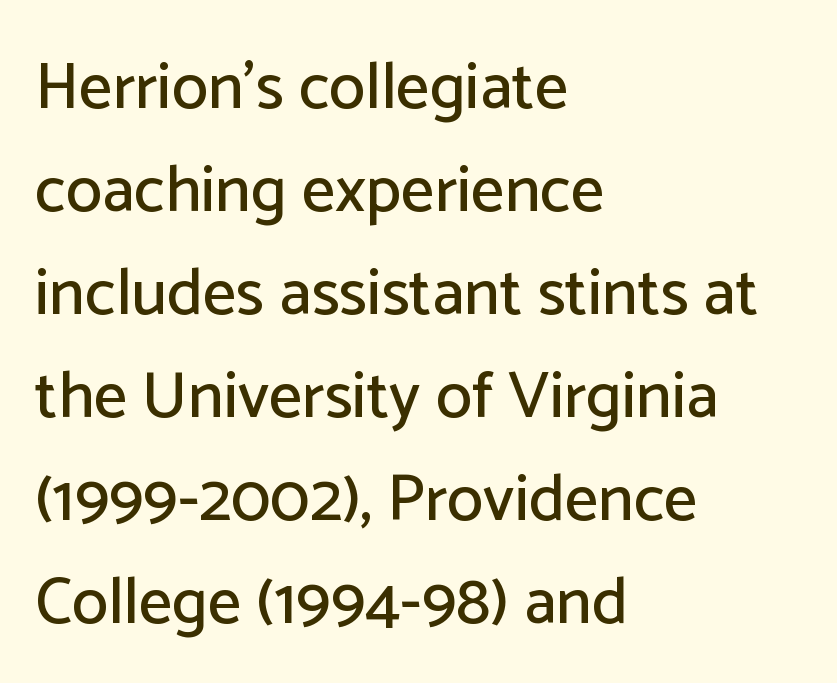
Posture: straight, roman, zero tilt. This rendering features lettering with no underline. A normal amount of white space separates one row of letters from the next. Grotesque or geometric, the face here clearly has no serifs.
